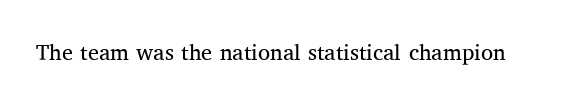
Q: Is the text bold? A: No.
Q: Is the text italic (slanted)? A: No, it is upright.
Q: Is the text underlined? A: No.
Q: Is the spacing between letters normal or unusually wide? A: Normal.
